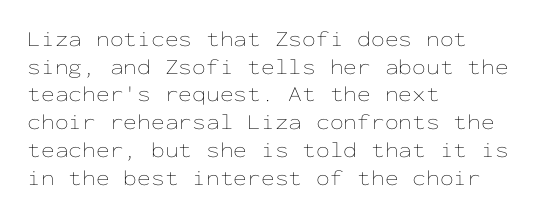
{"italic": "no", "bold": "no", "underline": "no", "align": "left", "line_spacing": "normal", "line_spacing_ratio": 1.26, "letter_spacing": "normal", "letter_spacing_em": 0.0, "glyph_px": 22}
